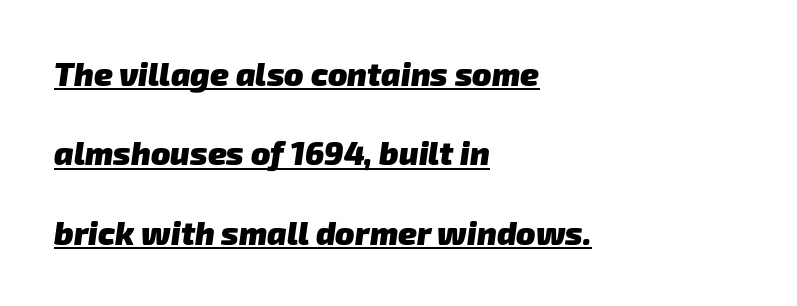
The image shows 32 px heavy sans-serif type; set left-aligned, loose line spacing (2.48x), normal letter spacing, underlined; low stroke contrast and a medium x-height.
